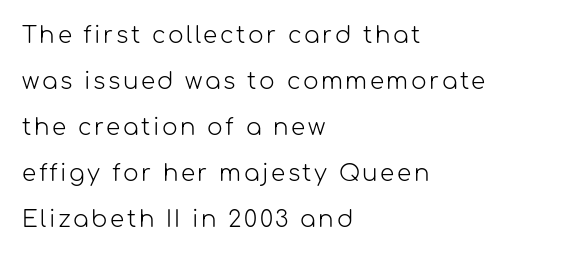
Q: Is the text bold? A: No.
Q: Is the text italic (slanted)? A: No, it is upright.
Q: Is the text underlined? A: No.
Q: How is the paragraph aligned? A: Left-aligned.
Q: Is the spacing between lines tight, normal or loose? A: Loose.
